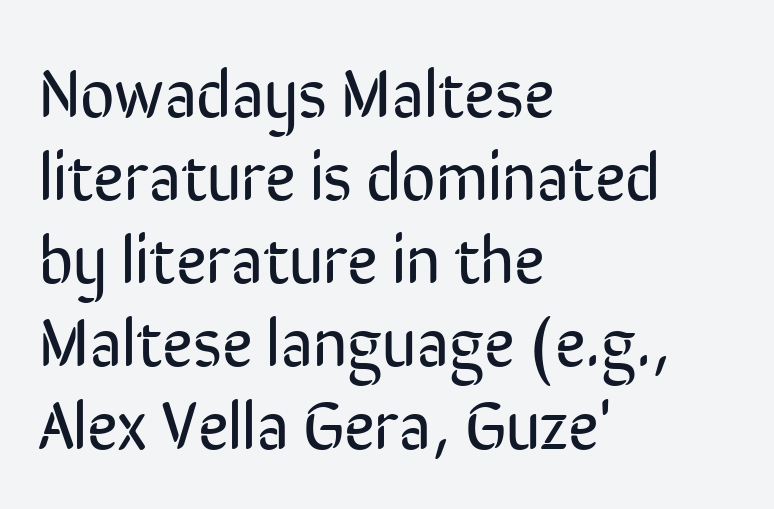
A student would call this left alignment; a typographer would say flush left, rag right. The glyphs are unaccompanied by any horizontal stroke below them. The face used here is rendered with its standard letterfit. Quick note: not italic, upright.
